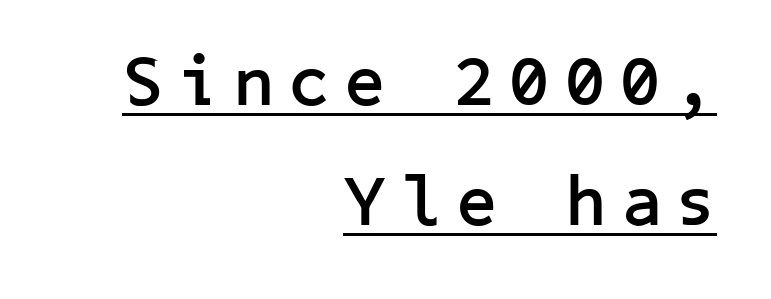
Q: Is the text bold? A: Yes.
Q: Is the text italic (slanted)? A: No, it is upright.
Q: Is the typeface a serif or a sans-serif typeface? A: Sans-serif.
Q: Is the text underlined? A: Yes.
Q: How is the paragraph aligned? A: Right-aligned.
Q: Is the spacing between letters normal or unusually wide? A: Unusually wide.
Q: Width (condensed, normal, or wide)? A: Normal.
Q: Stroke contrast? A: Low.
Q: x-height? A: Medium.
